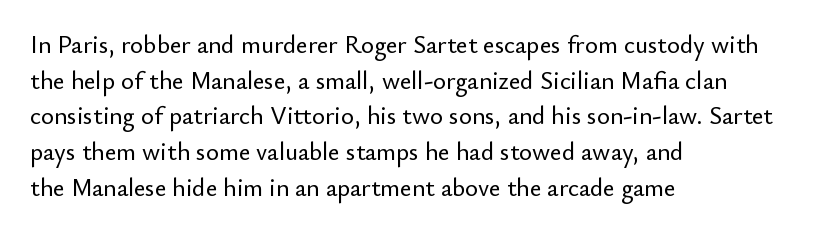
Glyph-to-glyph distance matches everyday printed text. The baseline area is clear. These lines are set flush left with a ragged right edge. Designer's note — italics off, roman on. The rendering uses a moderate line-height, typical for paragraphs.
